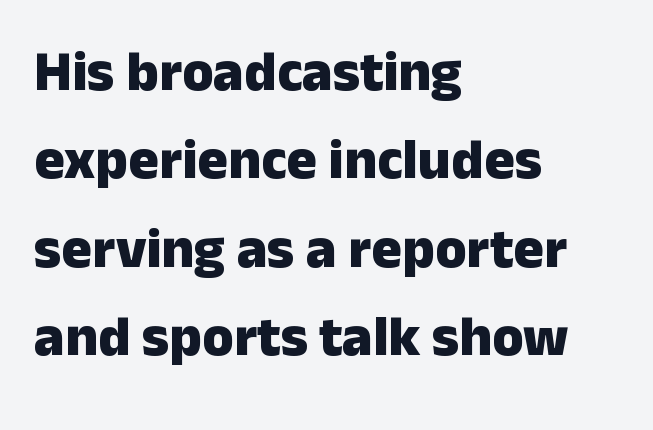
Q: Is the text bold? A: Yes.
Q: Is the text italic (slanted)? A: No, it is upright.
Q: Is the typeface a serif or a sans-serif typeface? A: Sans-serif.
Q: Is the text underlined? A: No.
Q: How is the paragraph aligned? A: Left-aligned.
Q: Is the spacing between letters normal or unusually wide? A: Normal.
Q: Is the spacing between lines tight, normal or loose? A: Normal.
Q: Width (condensed, normal, or wide)? A: Normal.
Q: Stroke contrast? A: Low.
Q: x-height? A: Medium.
Q: Monospaced? A: No.
